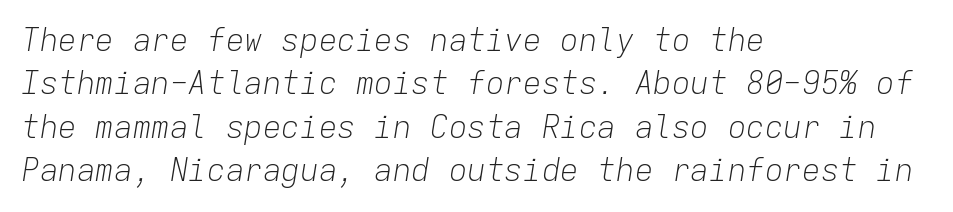
The image shows 31 px light type, italic (leaning right), monospaced; set left-aligned, normal line spacing (1.4x), normal letter spacing, not underlined; low stroke contrast and a medium x-height.
